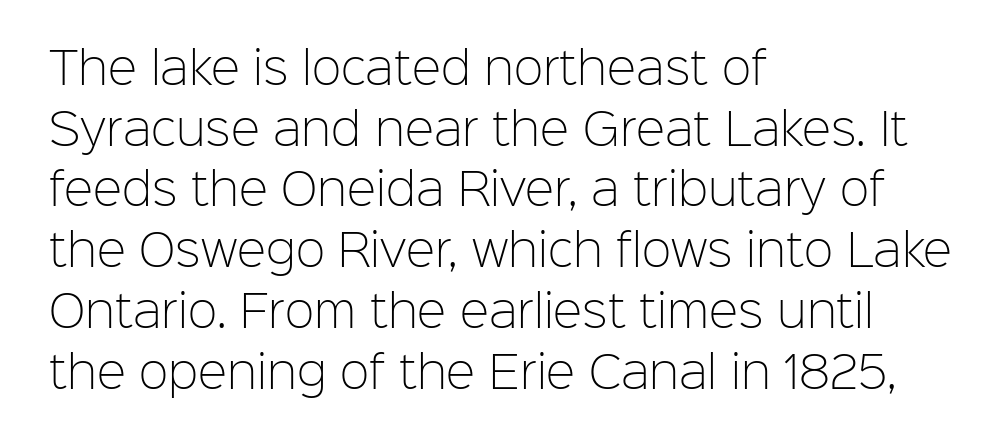
Q: Is the text bold? A: No.
Q: Is the text italic (slanted)? A: No, it is upright.
Q: Is the typeface a serif or a sans-serif typeface? A: Sans-serif.
Q: Is the text underlined? A: No.
Q: How is the paragraph aligned? A: Left-aligned.
Q: Is the spacing between letters normal or unusually wide? A: Normal.
Q: Is the spacing between lines tight, normal or loose? A: Normal.
Q: Width (condensed, normal, or wide)? A: Normal.
Q: Stroke contrast? A: Low.
Q: x-height? A: Medium.
Q: Monospaced? A: No.
